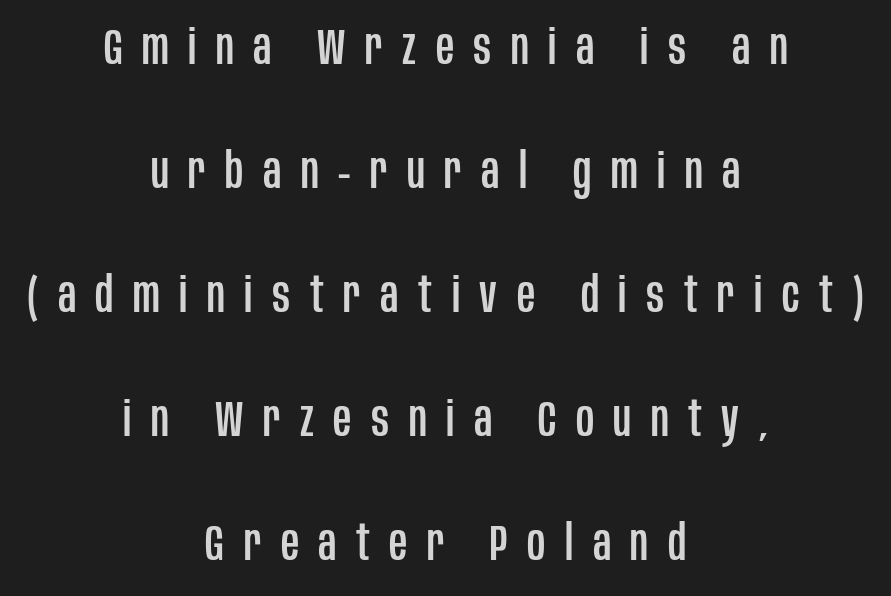
Q: Is the text italic (slanted)? A: No, it is upright.
Q: Is the typeface a serif or a sans-serif typeface? A: Sans-serif.
Q: Is the text underlined? A: No.
Q: How is the paragraph aligned? A: Centered.
Q: Is the spacing between letters normal or unusually wide? A: Unusually wide.
Q: Is the spacing between lines tight, normal or loose? A: Loose.
Q: Width (condensed, normal, or wide)? A: Condensed.
Q: Stroke contrast? A: Low.
Q: x-height? A: Large.
Q: Monospaced? A: No.
